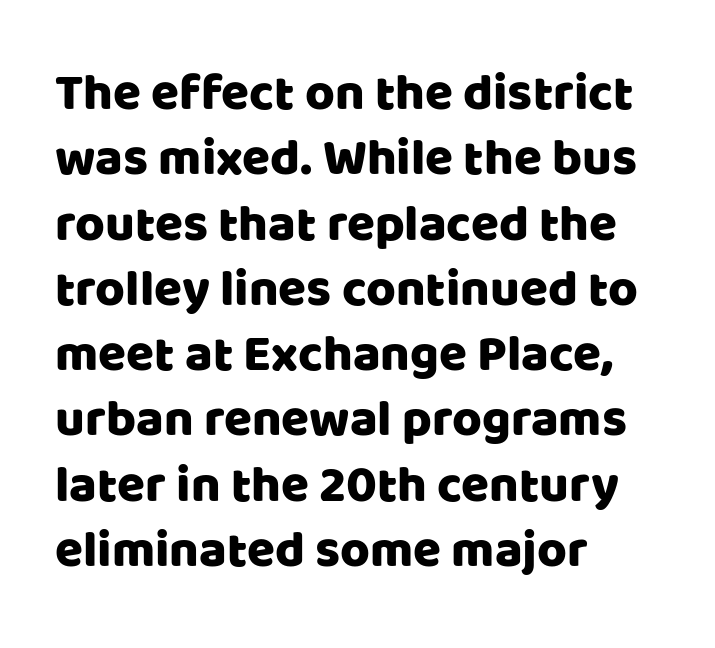
{"serif": "no", "italic": "no", "width": "normal", "stroke_contrast": "low", "x_height": "large", "monospaced": "no", "underline": "no", "align": "left", "line_spacing": "normal", "line_spacing_ratio": 1.28, "letter_spacing": "normal", "letter_spacing_em": 0.0, "glyph_px": 51}
